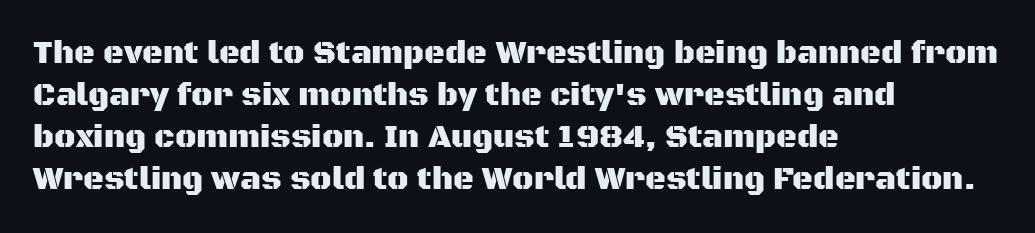
Q: Is the text italic (slanted)? A: No, it is upright.
Q: Is the typeface a serif or a sans-serif typeface? A: Sans-serif.
Q: Is the text underlined? A: No.
Q: How is the paragraph aligned? A: Left-aligned.
Q: Is the spacing between letters normal or unusually wide? A: Normal.
Q: Is the spacing between lines tight, normal or loose? A: Normal.
Q: Width (condensed, normal, or wide)? A: Normal.
Q: Stroke contrast? A: Medium.
Q: x-height? A: Large.
Q: Monospaced? A: No.
